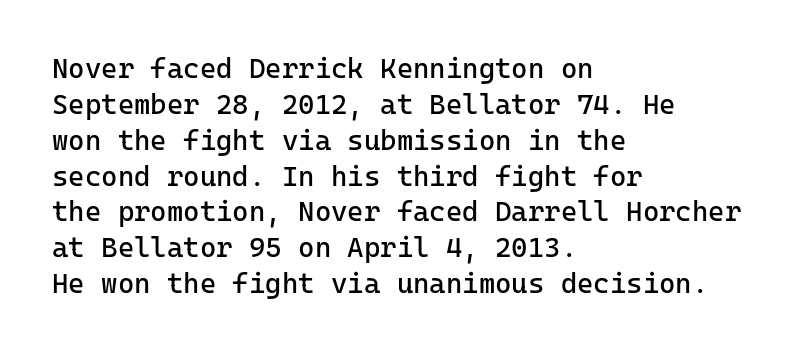
Does the leading feel generous? No, just average. Every row of glyphs begins at an identical x-position on the left. Examine the stroke ends and you'll find no serifs. A bare baseline throughout the passage. Bold? No — there's no thickening of the strokes.
